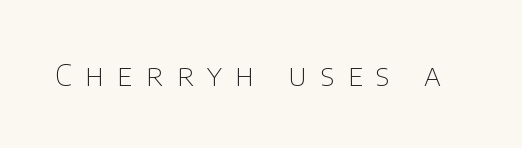
Q: Is the text bold? A: No.
Q: Is the text italic (slanted)? A: No, it is upright.
Q: Is the typeface a serif or a sans-serif typeface? A: Sans-serif.
Q: Is the text underlined? A: No.
Q: Is the spacing between letters normal or unusually wide? A: Unusually wide.
Q: Width (condensed, normal, or wide)? A: Normal.
Q: Stroke contrast? A: Low.
Q: x-height? A: Large.
Q: Monospaced? A: No.
